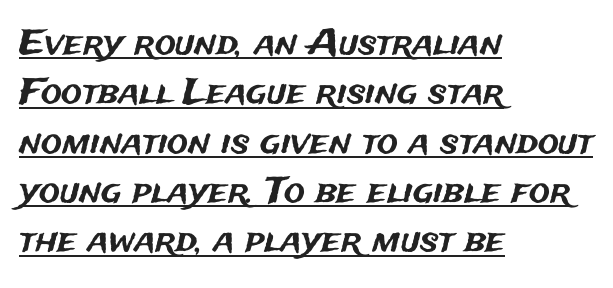
{"serif": "no", "width": "normal", "stroke_contrast": "medium", "x_height": "medium", "monospaced": "no", "underline": "yes", "align": "left", "line_spacing": "normal", "line_spacing_ratio": 1.41, "letter_spacing": "normal", "letter_spacing_em": 0.0, "glyph_px": 35}
